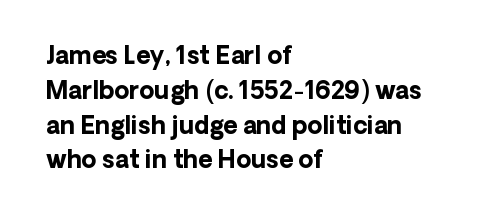
{"italic": "no", "bold": "yes", "underline": "no", "align": "left", "line_spacing": "normal", "line_spacing_ratio": 1.45, "letter_spacing": "normal", "letter_spacing_em": 0.0, "glyph_px": 24}
